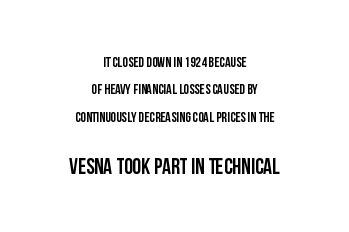
I'd describe the lettering as bold — thick and assertive. Neither beginnings nor endings align; midpoints do. This is the regular roman posture of the typeface. Students, note that the glyphs here touch the page at normal intervals. Vertically, the passage feels expansive, rows floating well apart. Anything drawn beneath the words? Only blank space.
